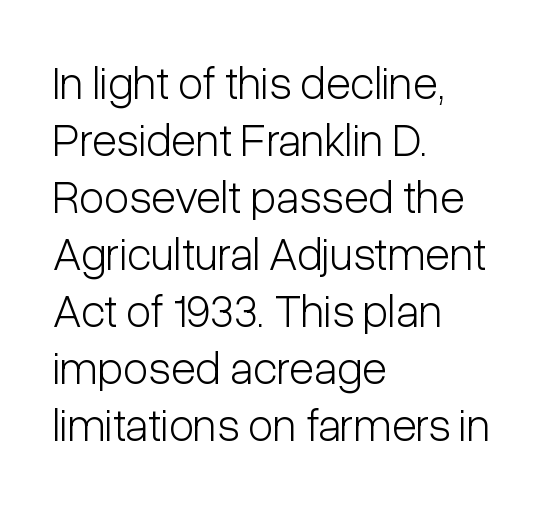
Is the type heavy? It reads as light-to-regular instead. Every stem runs plumb, perpendicular to the baseline. Caption: standard tracking, unaltered. The rendering shows plain stroke endings on the letterforms — a sans-serif design.
